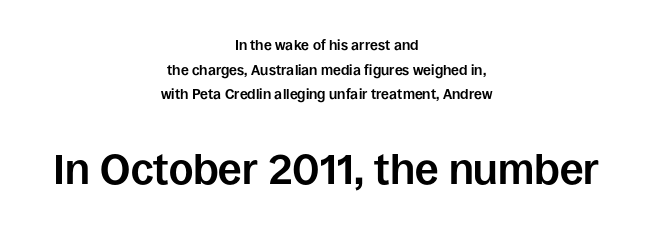
Compared with typical body copy, the letter spacing here is the same. Is the type bold? Yes — the strokes are clearly thick and heavy. The block sitting lower on the canvas is the one with enlarged characters. Check the space under the baseline: it is left empty. It's the straight-up-and-down kind of type. The lines are quadded center.
